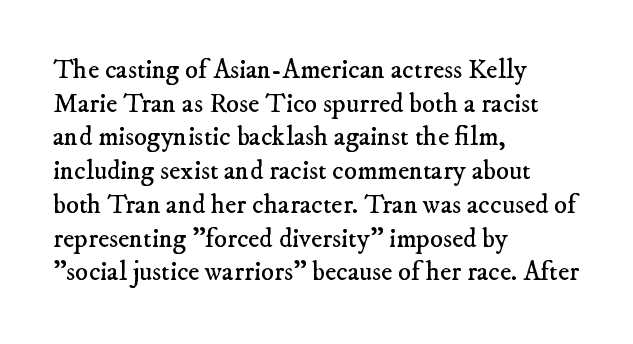
The image shows 27 px text type; set left-aligned, normal line spacing (1.25x), normal letter spacing, not underlined.
